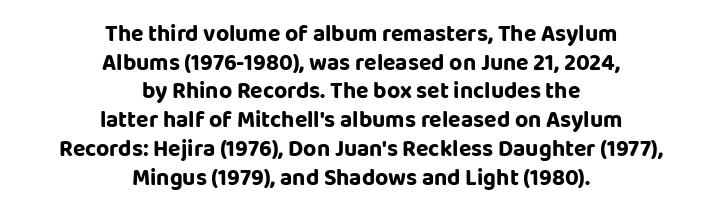
Q: Is the text bold? A: Yes.
Q: Is the text italic (slanted)? A: No, it is upright.
Q: Is the text underlined? A: No.
Q: How is the paragraph aligned? A: Centered.
Q: Is the spacing between letters normal or unusually wide? A: Normal.
Q: Is the spacing between lines tight, normal or loose? A: Normal.
